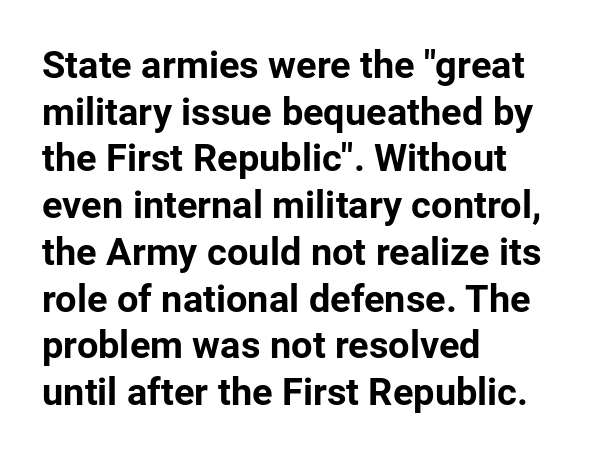
The image shows 38 px bold sans-serif type, upright; set left-aligned, line spacing 1.23x, normal letter spacing, not underlined; low stroke contrast and a medium x-height.
